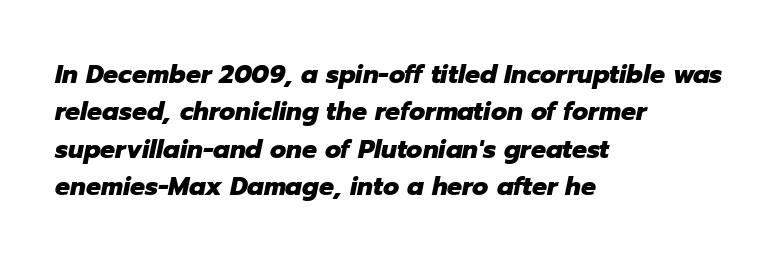
Horizontal alignment here is leftward, the default for most running prose. Clear beneath every line of the passage. The face used here has a pronounced slope to its letters. Characters follow at the spacing the type designer built in. The designer left line spacing at the default.
